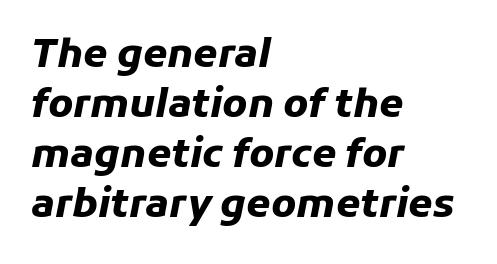
Plain, unruled lines of type. These lines are rendered in a variable-pitch font. These lines sit exactly where default settings would place them. This sample uses plain, unmodified letter spacing.
